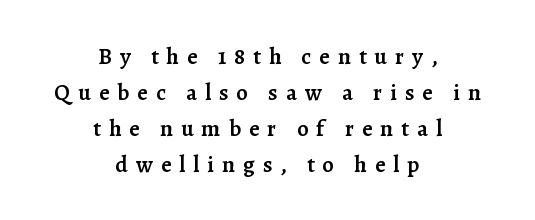
The image shows 23 px text type, upright; set centered, normal line spacing (1.56x), unusually wide letter spacing (+0.35 em), not underlined.
